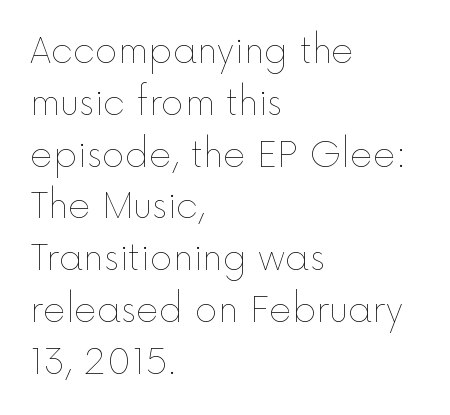
Q: Is the text bold? A: No.
Q: Is the text italic (slanted)? A: No, it is upright.
Q: Is the text underlined? A: No.
Q: How is the paragraph aligned? A: Left-aligned.
Q: Is the spacing between letters normal or unusually wide? A: Normal.
Q: Is the spacing between lines tight, normal or loose? A: Normal.
Q: Width (condensed, normal, or wide)? A: Normal.
Q: x-height? A: Medium.
Q: Monospaced? A: No.
